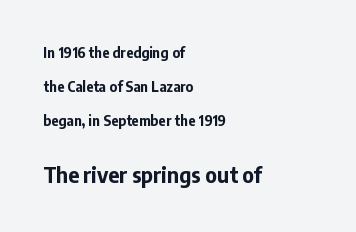
Ordinary non-slanted type is in use. I'd describe the lettering as bold — thick and assertive. Bigger letters appear in the bottom chunk; the top chunk is reduced. These lines stack with their left ends in a neat column.
